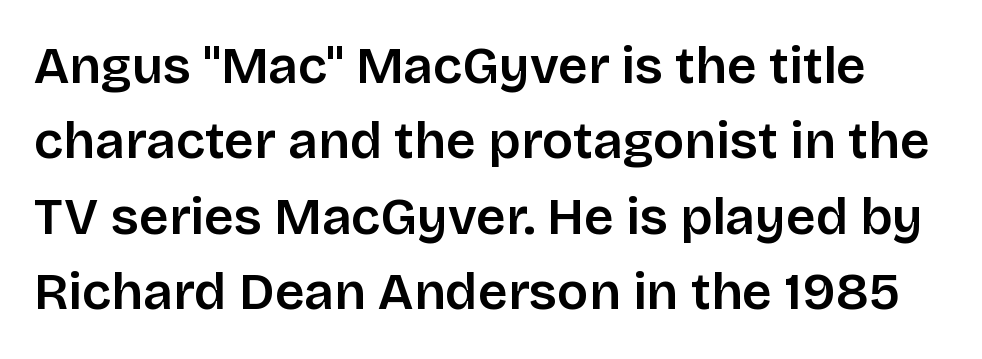
The image shows 52 px sans-serif type, upright; set normal line spacing (1.45x), normal letter spacing, not underlined; low stroke contrast and a large x-height.
